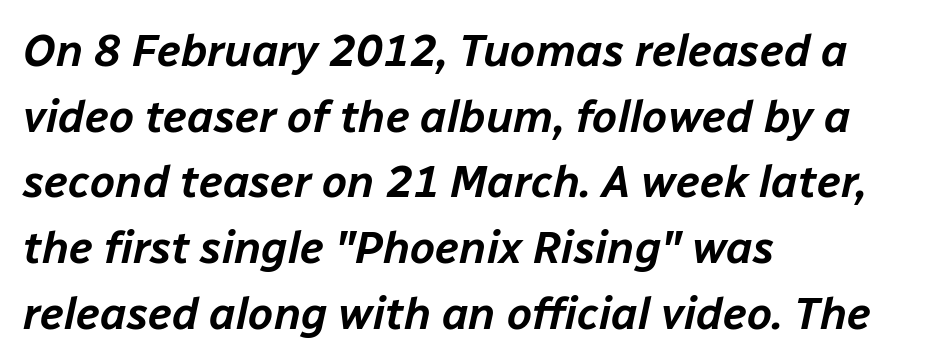
The image shows 45 px text type, italic (leaning right); set left-aligned, normal line spacing (1.46x), normal letter spacing, not underlined; low stroke contrast and a medium x-height.
